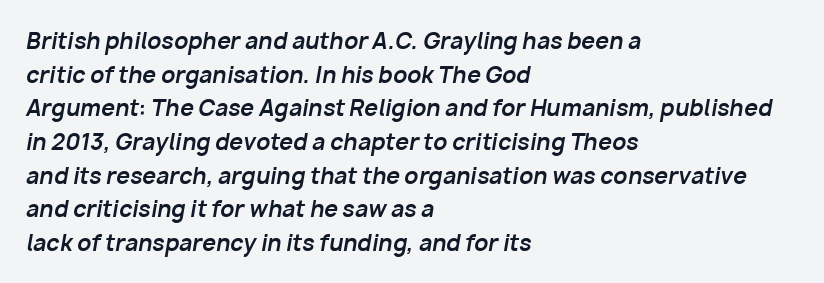
{"italic": "yes", "lean": "right", "slant_degrees": 10, "bold": "yes", "underline": "no", "align": "left", "line_spacing": "normal", "line_spacing_ratio": 1.53, "letter_spacing": "normal", "letter_spacing_em": 0.0, "glyph_px": 22}
